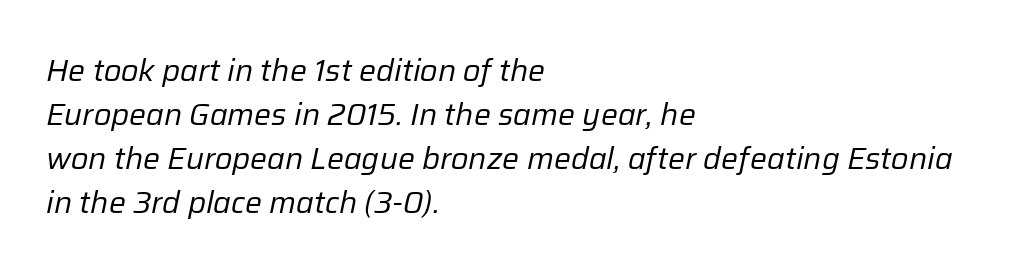
The image shows 30 px regular-weight type, italic (leaning right); set left-aligned, normal line spacing (1.47x), normal letter spacing, not underlined; low stroke contrast and a medium x-height.
